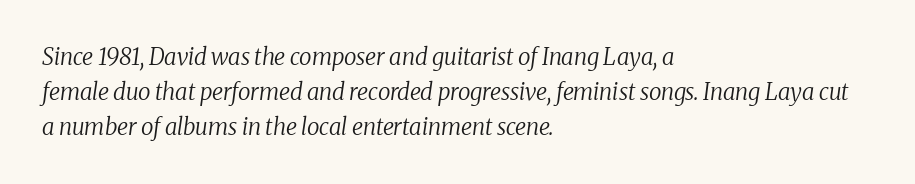
{"italic": "yes", "lean": "right", "slant_degrees": 8, "bold": "no", "underline": "no", "align": "left", "line_spacing": "normal", "line_spacing_ratio": 1.52, "letter_spacing": "normal", "letter_spacing_em": 0.0, "glyph_px": 23}
